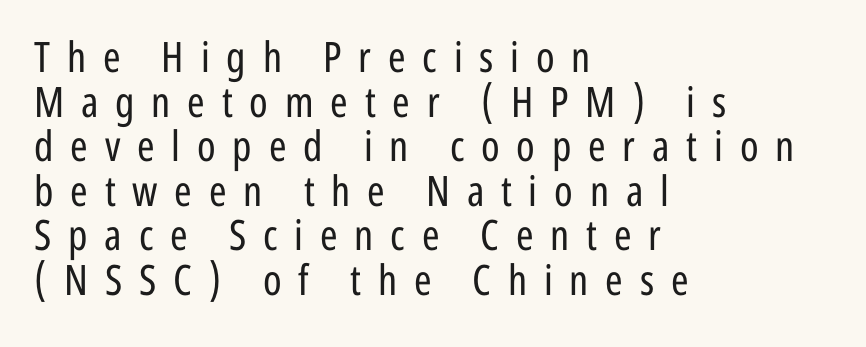
Q: Is the text bold? A: No.
Q: Is the text italic (slanted)? A: No, it is upright.
Q: Is the typeface a serif or a sans-serif typeface? A: Sans-serif.
Q: Is the text underlined? A: No.
Q: How is the paragraph aligned? A: Left-aligned.
Q: Is the spacing between letters normal or unusually wide? A: Unusually wide.
Q: Is the spacing between lines tight, normal or loose? A: Tight.
Q: Width (condensed, normal, or wide)? A: Condensed.
Q: Stroke contrast? A: Low.
Q: x-height? A: Medium.
Q: Monospaced? A: No.
